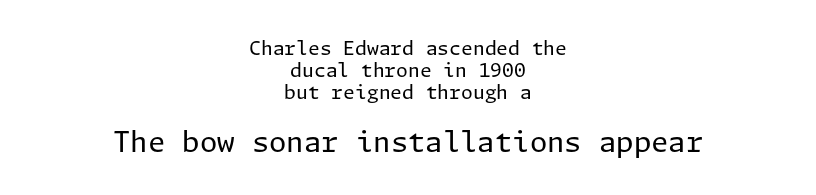
In this sample the second text group is rendered at the bigger scale. Letters rest on an invisible, unmarked baseline. In terms of posture, this sample is upright. These lines huddle together more closely than default settings would place them. Which margin do the lines hug? Neither — every line sits in the middle.
